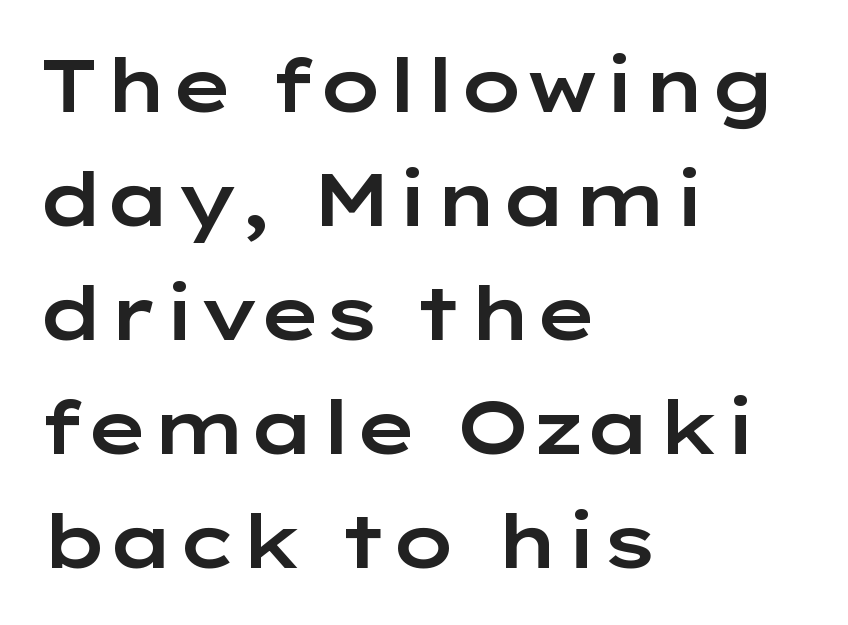
Upright lettering throughout. Think of a printed novel: that variable character pitch is what you see here. The space between consecutive lines is moderate. Is this a sans? Yes — the strokes have no serifs.
